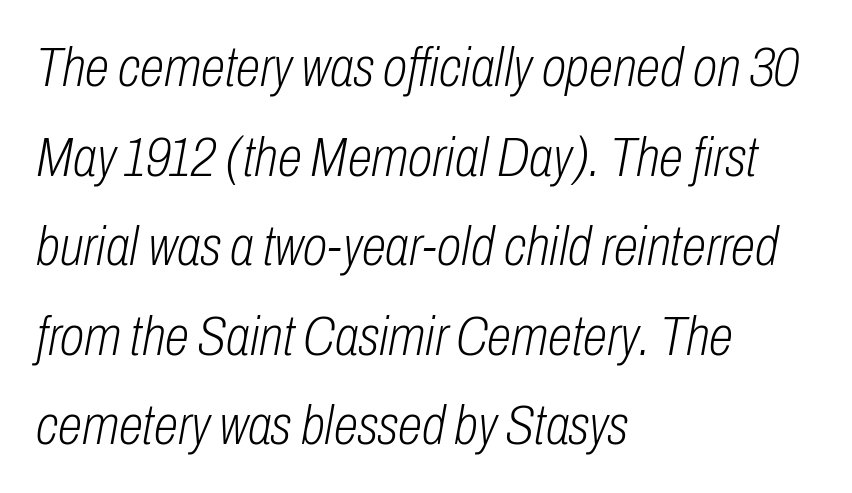
Q: Is the text bold? A: No.
Q: Is the text italic (slanted)? A: Yes, it leans right by about 10 degrees.
Q: Is the text underlined? A: No.
Q: How is the paragraph aligned? A: Left-aligned.
Q: Is the spacing between letters normal or unusually wide? A: Normal.
Q: Is the spacing between lines tight, normal or loose? A: Normal.
Q: Width (condensed, normal, or wide)? A: Condensed.
Q: Stroke contrast? A: Low.
Q: x-height? A: Medium.
Q: Monospaced? A: No.
